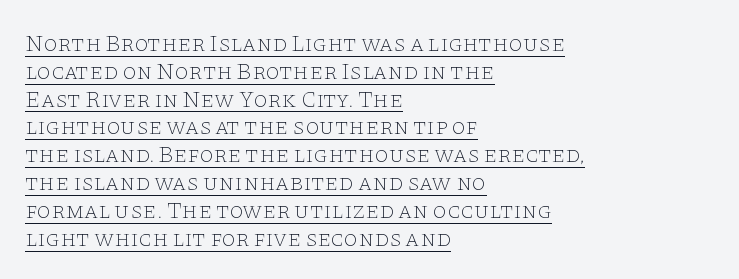
This sample uses an upright cut, with every glyph sitting square on the baseline. The type is set solid horizontally, with unmodified tracking. Nothing heavy about these letters — not bold at all. Like a heading marked for emphasis, these lines bear an underscore. One-word summary of the alignment: left.
